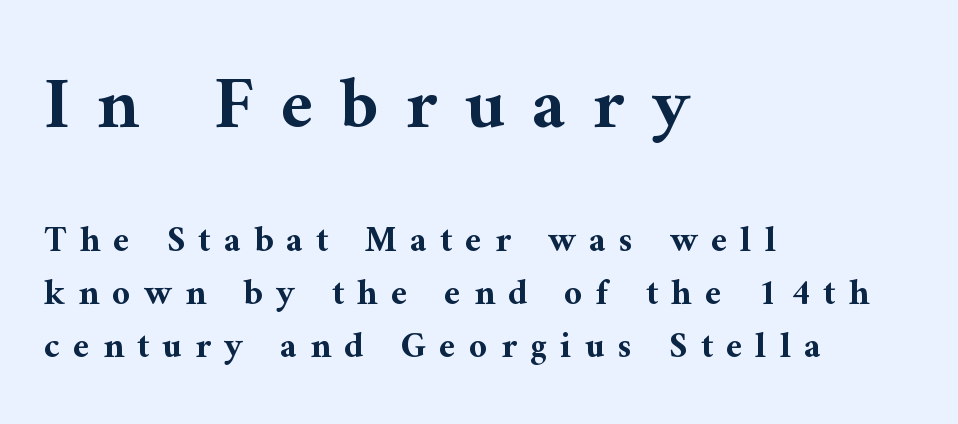
Descenders are the only things crossing below the line. This sample keeps an unexceptional amount of space between lines. Look at the bottom of the vertical strokes: they flare into serifs here. This sample has the flowing, uneven cadence of proportional lettering. Does the bottom block carry the larger type? No, the top block does.
